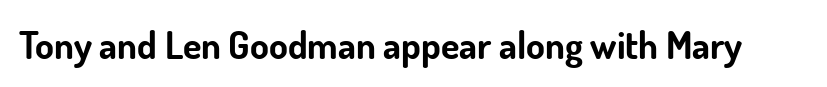
No italicization has been applied; the sample stays upright. Spacing verdict: proportional, widths tailored to each character. Nothing sits at the stroke ends, so this counts as sans-serif. Caption: standard tracking, unaltered.
